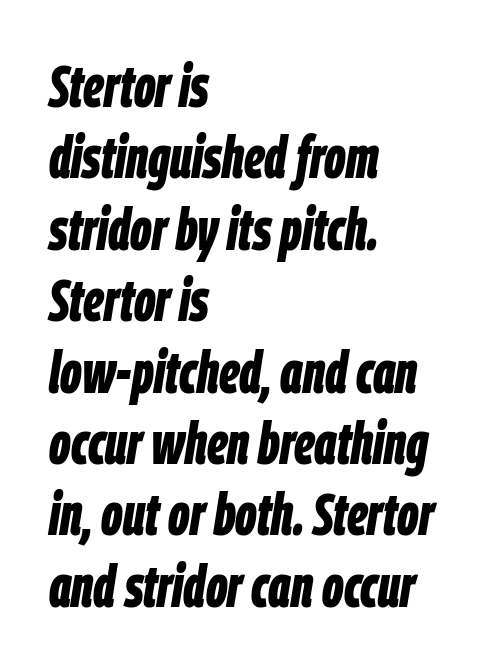
Q: Is the text bold? A: Yes.
Q: Is the text italic (slanted)? A: Yes, it leans right by about 9 degrees.
Q: Is the text underlined? A: No.
Q: How is the paragraph aligned? A: Left-aligned.
Q: Is the spacing between letters normal or unusually wide? A: Normal.
Q: Width (condensed, normal, or wide)? A: Condensed.
Q: Stroke contrast? A: Low.
Q: x-height? A: Large.
Q: Monospaced? A: No.
